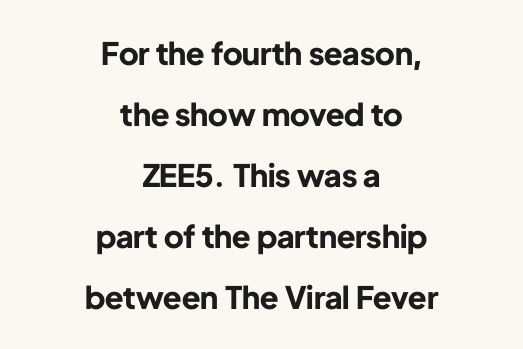
The compositor balanced each line on the midline. Is there any slant? The stems are plumb. The sample has been set heavy, in full bold. The rendering shows plain stroke endings on the letterforms — a sans-serif design. The rendering uses a large line-height, opening up the rows.
